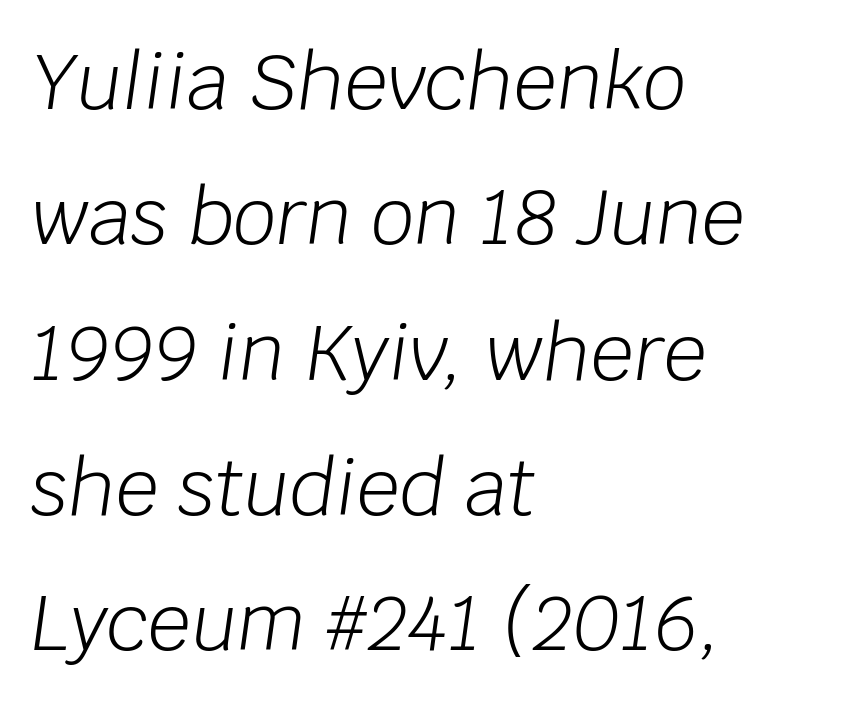
Is this a fixed-width face? No — the glyphs have proportional, varying widths. Line starts are locked; line ends wander. Default kerning and tracking; the words read as compact shapes. Stems here are at most as thick as an everyday book face. The passage shown leans; its letterforms are oblique.
